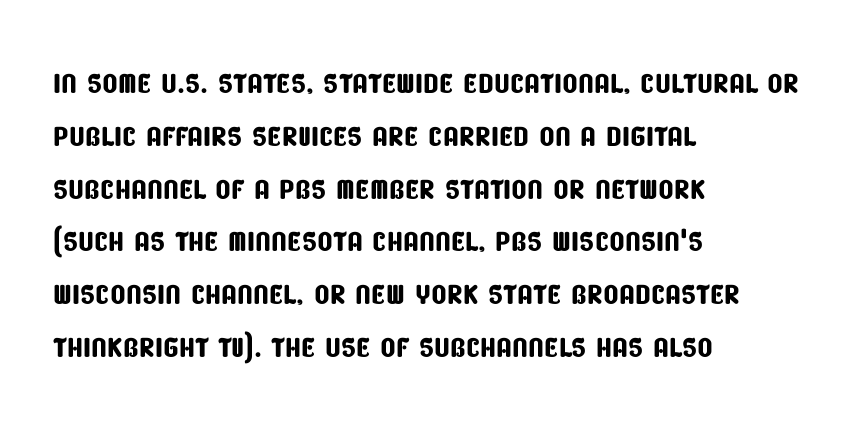
{"serif": "no", "width": "condensed", "stroke_contrast": "low", "x_height": "large", "monospaced": "no", "underline": "no", "align": "left", "line_spacing": "normal", "line_spacing_ratio": 1.32, "letter_spacing": "normal", "letter_spacing_em": 0.0, "glyph_px": 40}
